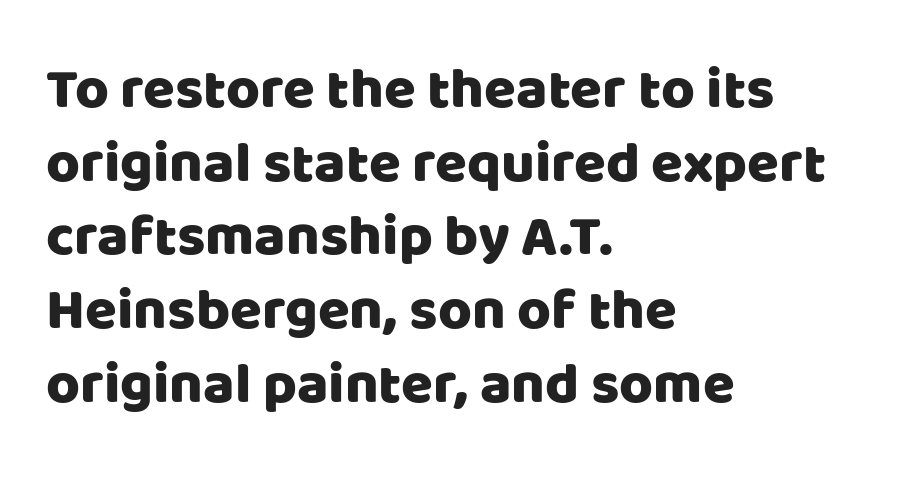
{"serif": "no", "italic": "no", "width": "normal", "stroke_contrast": "low", "x_height": "large", "monospaced": "no", "underline": "no", "align": "left", "line_spacing": "normal", "line_spacing_ratio": 1.27, "letter_spacing": "normal", "letter_spacing_em": 0.0, "glyph_px": 58}
